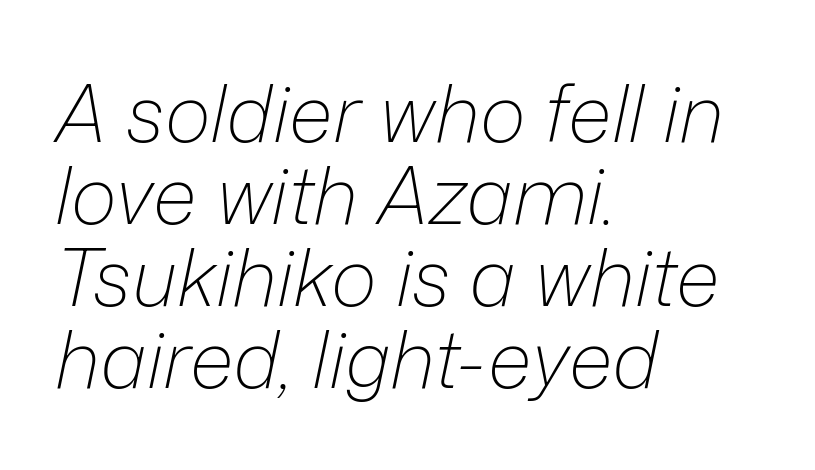
Q: Is the text bold? A: No.
Q: Is the text italic (slanted)? A: Yes, it leans right by about 12 degrees.
Q: Is the text underlined? A: No.
Q: How is the paragraph aligned? A: Left-aligned.
Q: Is the spacing between letters normal or unusually wide? A: Normal.
Q: Is the spacing between lines tight, normal or loose? A: Tight.
Q: Width (condensed, normal, or wide)? A: Normal.
Q: Stroke contrast? A: Low.
Q: x-height? A: Medium.
Q: Monospaced? A: No.
